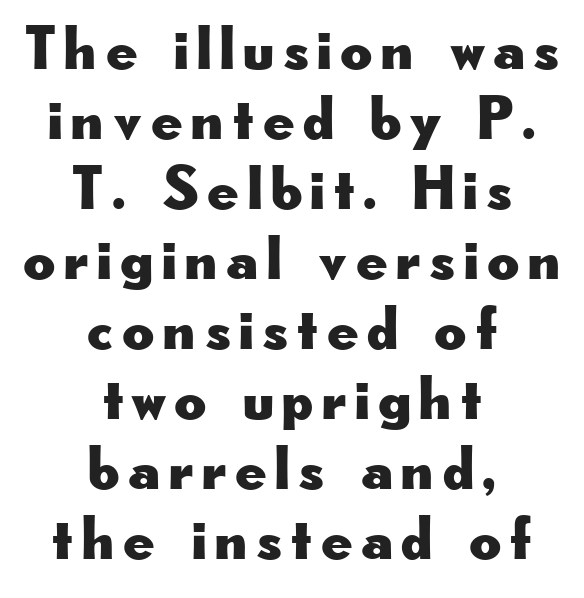
{"serif": "no", "italic": "no", "width": "wide", "stroke_contrast": "low", "x_height": "small", "monospaced": "no", "underline": "no", "align": "center", "line_spacing": "tight", "line_spacing_ratio": 1.13, "glyph_px": 62}
